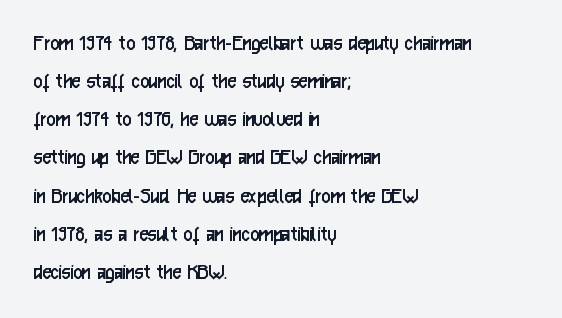
Q: Is the text bold? A: No.
Q: Is the text italic (slanted)? A: No, it is upright.
Q: Is the text underlined? A: No.
Q: How is the paragraph aligned? A: Left-aligned.
Q: Is the spacing between letters normal or unusually wide? A: Normal.
Q: Is the spacing between lines tight, normal or loose? A: Normal.
